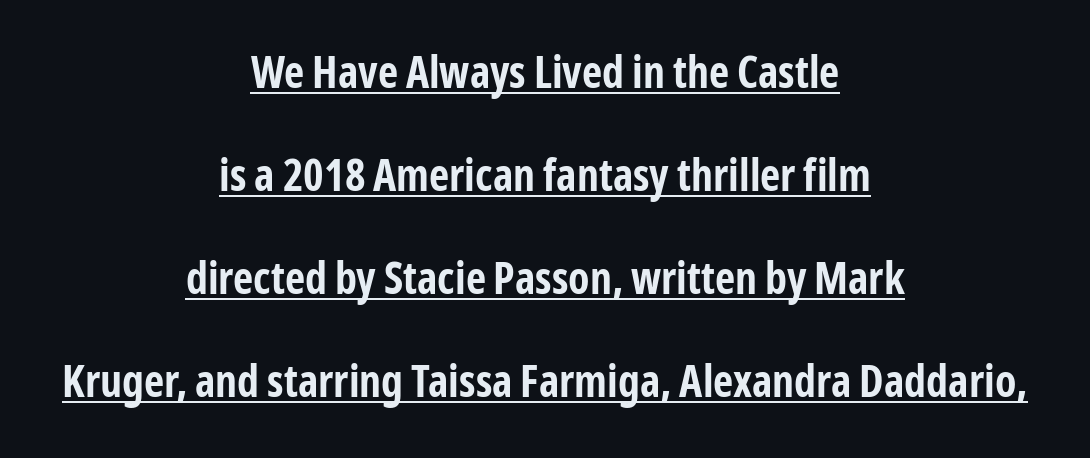
Q: Is the text bold? A: Yes.
Q: Is the text italic (slanted)? A: No, it is upright.
Q: Is the typeface a serif or a sans-serif typeface? A: Sans-serif.
Q: Is the text underlined? A: Yes.
Q: How is the paragraph aligned? A: Centered.
Q: Is the spacing between letters normal or unusually wide? A: Normal.
Q: Is the spacing between lines tight, normal or loose? A: Loose.
Q: Width (condensed, normal, or wide)? A: Condensed.
Q: Stroke contrast? A: Low.
Q: x-height? A: Medium.
Q: Monospaced? A: No.
